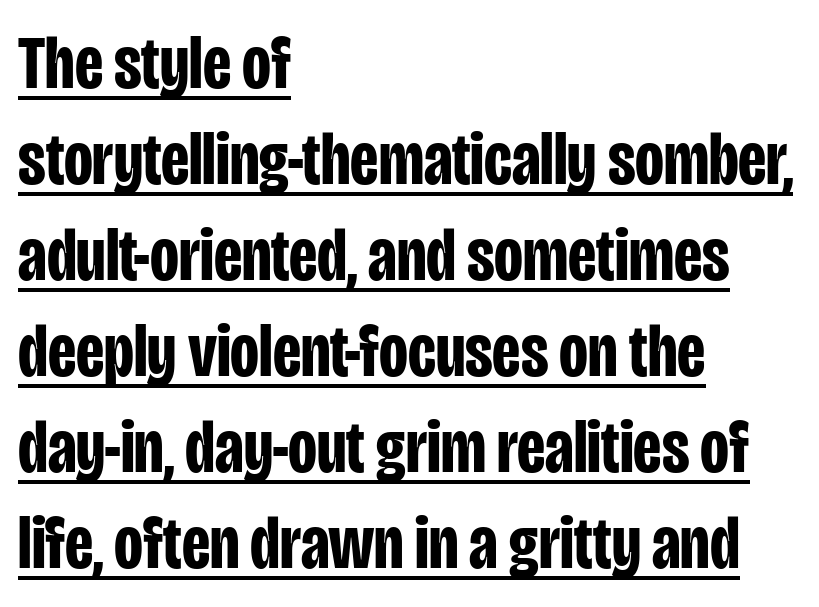
Q: Is the text bold? A: Yes.
Q: Is the text italic (slanted)? A: No, it is upright.
Q: Is the typeface a serif or a sans-serif typeface? A: Sans-serif.
Q: Is the text underlined? A: Yes.
Q: How is the paragraph aligned? A: Left-aligned.
Q: Is the spacing between letters normal or unusually wide? A: Normal.
Q: Is the spacing between lines tight, normal or loose? A: Normal.
Q: Width (condensed, normal, or wide)? A: Condensed.
Q: Stroke contrast? A: Low.
Q: x-height? A: Large.
Q: Monospaced? A: No.
